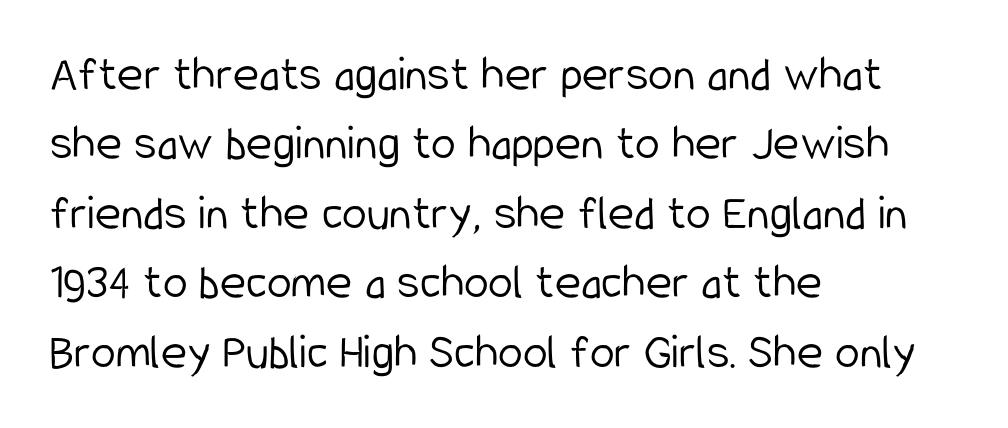
Leading: standard. Nothing unusual about the tracking: characters are spaced as the font intends. The letters advance in unequal steps, a hallmark of proportional type. The characters display no serif detailing; their extremities are plain. Short and long lines alike share a common starting point at left. Descenders hang freely into open space.
